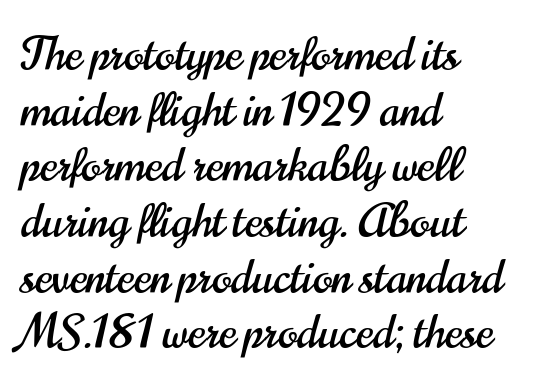
The letterforms sit shoulder to shoulder at normal distance. Spacing verdict: proportional, widths tailored to each character. Observe the absence of serifs on each vertical stroke in this sample. Quick note: underline off. Caption: multi-line text, flush left, ragged right.
